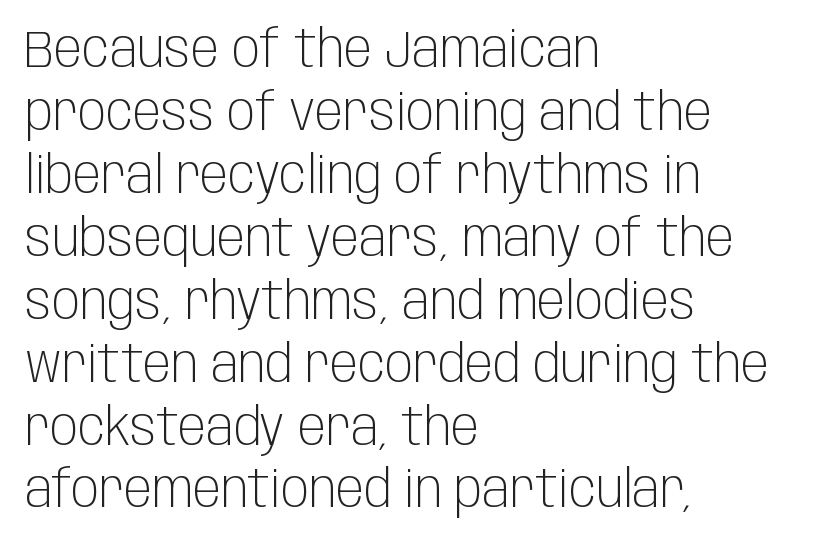
{"serif": "no", "italic": "no", "bold": "no", "weight": "light", "width": "condensed", "stroke_contrast": "low", "x_height": "large", "monospaced": "no", "underline": "no", "align": "left", "line_spacing_ratio": 1.21, "letter_spacing": "normal", "letter_spacing_em": 0.0, "glyph_px": 52}
